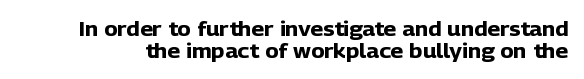
The passage shown has conventional tracking throughout. Leading: reduced. The specimen reads as upright at a glance. Notice how thick the strokes are: this is what a full bold looks like. Decoration check: the copy has no underline.
